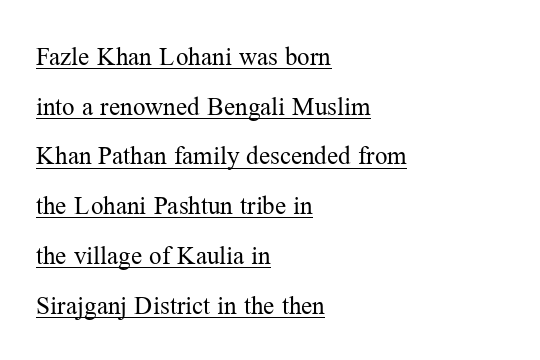
The image shows 25 px text type, upright; set left-aligned, loose line spacing (1.99x), normal letter spacing, underlined.
